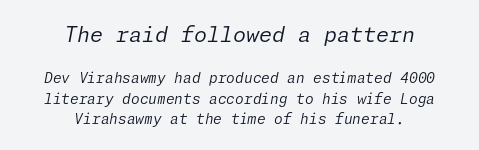
Underlining? Definitely not there. The font is comparable to plain body text, perhaps lighter. Here the first block reads like a headline and the second like body copy. These lines are centered, leaving both edges ragged. What stands out about the letter spacing? Nothing — it is the standard amount. Interline gaps are of average width in this sample.
